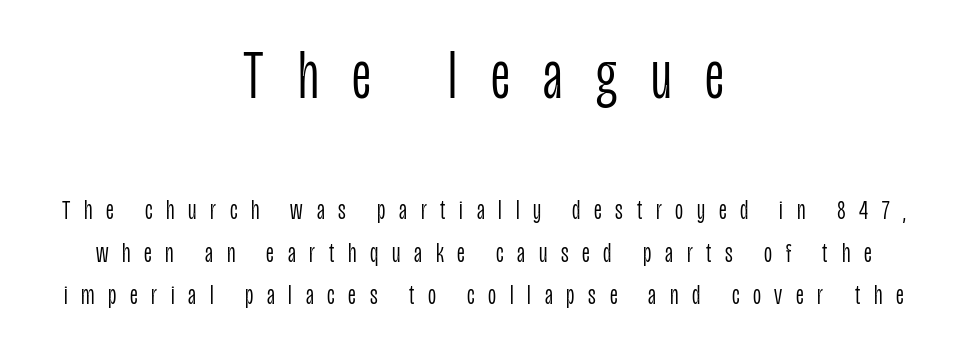
Q: Is the text bold? A: No.
Q: Is the text italic (slanted)? A: No, it is upright.
Q: Is the typeface a serif or a sans-serif typeface? A: Sans-serif.
Q: Is the text underlined? A: No.
Q: How is the paragraph aligned? A: Centered.
Q: Is the spacing between letters normal or unusually wide? A: Unusually wide.
Q: Is the spacing between lines tight, normal or loose? A: Normal.
Q: Which block of text is set in a larger size, the first (top) or the second (bottom)? A: The first (top) one.
Q: Width (condensed, normal, or wide)? A: Condensed.
Q: Stroke contrast? A: Low.
Q: x-height? A: Large.
Q: Monospaced? A: No.
